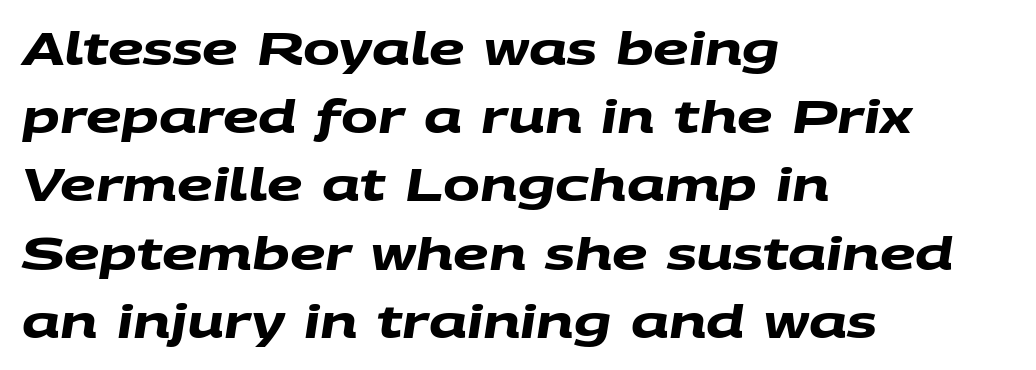
The image shows 44 px heavy, wide sans-serif type; set left-aligned, normal line spacing (1.55x), normal letter spacing, not underlined; medium stroke contrast and a large x-height.
